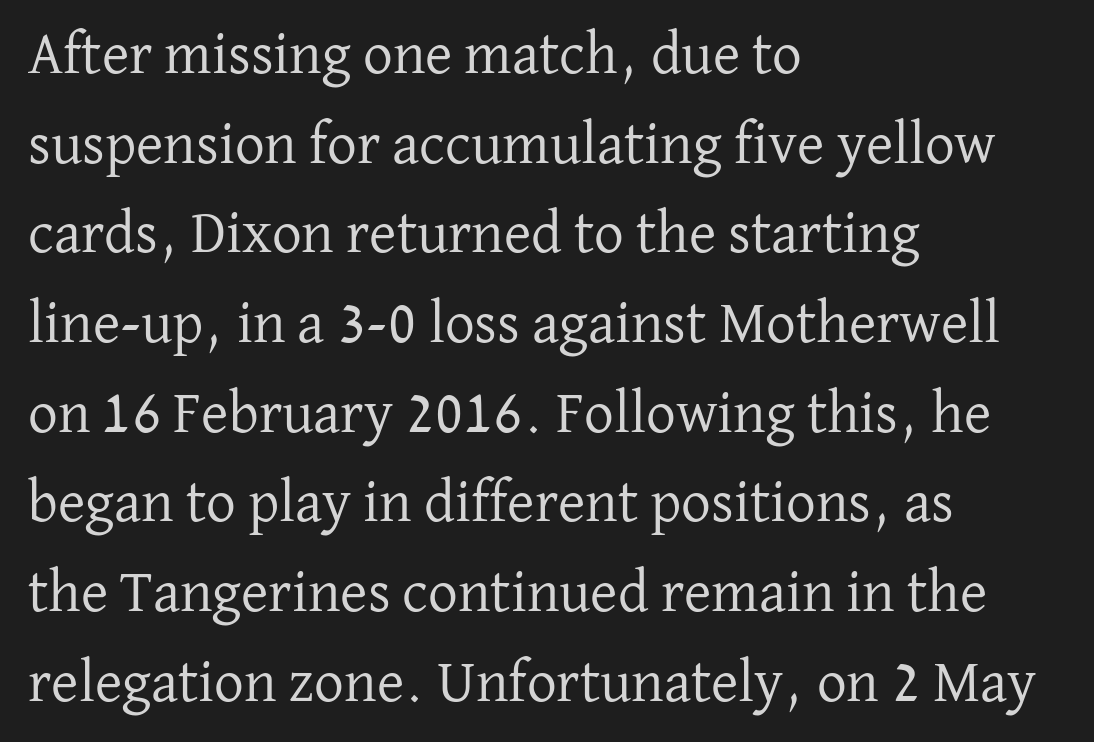
{"serif": "yes", "italic": "no", "bold": "no", "weight": "regular", "width": "normal", "stroke_contrast": "low", "x_height": "medium", "monospaced": "no", "underline": "no", "align": "left", "line_spacing": "normal", "line_spacing_ratio": 1.52, "letter_spacing": "normal", "letter_spacing_em": 0.0, "glyph_px": 59}
